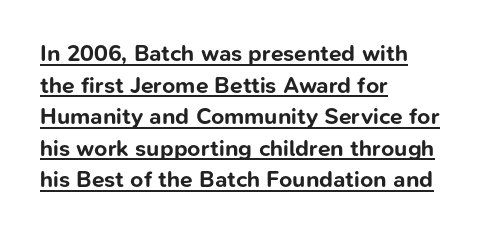
{"italic": "no", "bold": "yes", "underline": "yes", "align": "left", "line_spacing": "normal", "line_spacing_ratio": 1.37, "letter_spacing": "normal", "letter_spacing_em": 0.0, "glyph_px": 23}
